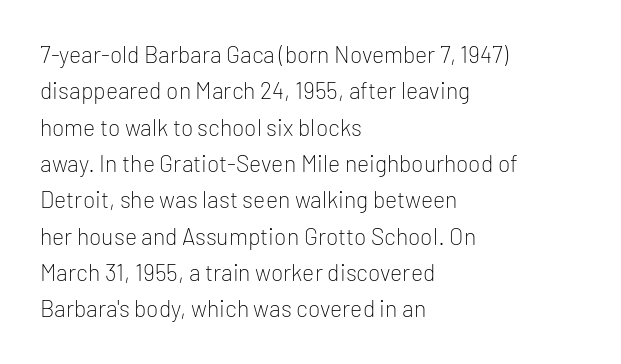
Q: Is the text bold? A: No.
Q: Is the text italic (slanted)? A: No, it is upright.
Q: Is the text underlined? A: No.
Q: How is the paragraph aligned? A: Left-aligned.
Q: Is the spacing between letters normal or unusually wide? A: Normal.
Q: Is the spacing between lines tight, normal or loose? A: Normal.
